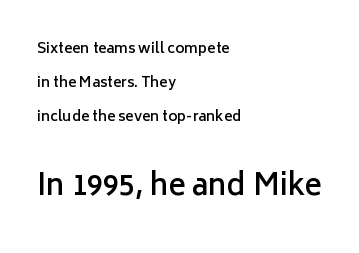
A fair bit of extra ink — the face is semibold, not bold. The designer went with a sans here, leaving each stem footless. Here the designer chose a conventional face with non-uniform glyph widths. Quick note: interline space is abundant. Posture: upright roman.
